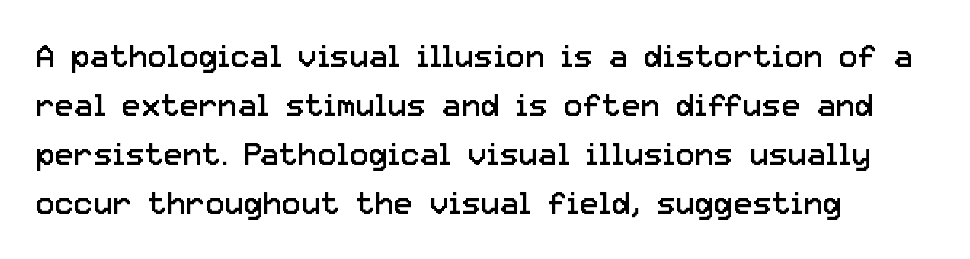
Q: Is the text bold? A: No.
Q: Is the text italic (slanted)? A: No, it is upright.
Q: Is the typeface a serif or a sans-serif typeface? A: Sans-serif.
Q: Is the text underlined? A: No.
Q: How is the paragraph aligned? A: Left-aligned.
Q: Is the spacing between letters normal or unusually wide? A: Normal.
Q: Is the spacing between lines tight, normal or loose? A: Normal.
Q: Width (condensed, normal, or wide)? A: Normal.
Q: Stroke contrast? A: Low.
Q: x-height? A: Medium.
Q: Monospaced? A: No.
